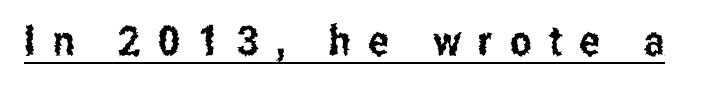
Beneath each row of characters lies a ruled line. Unlike italic type, these characters show no tilt at all. Here the designer chose a conventional face with non-uniform glyph widths. The passage shown has open, widely tracked lettering throughout. In terms of letterform style, serifs are entirely absent.
